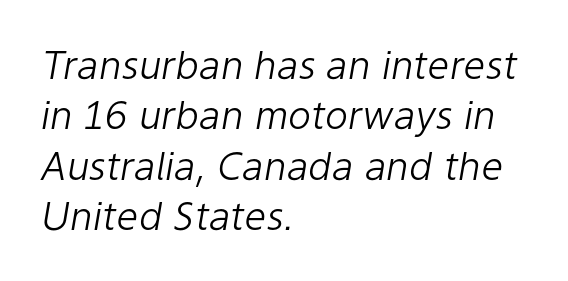
{"italic": "yes", "lean": "right", "slant_degrees": 9, "bold": "no", "weight": "light", "width": "normal", "stroke_contrast": "low", "x_height": "medium", "monospaced": "no", "underline": "no", "align": "left", "line_spacing": "normal", "line_spacing_ratio": 1.29, "letter_spacing": "normal", "letter_spacing_em": 0.0, "glyph_px": 39}
